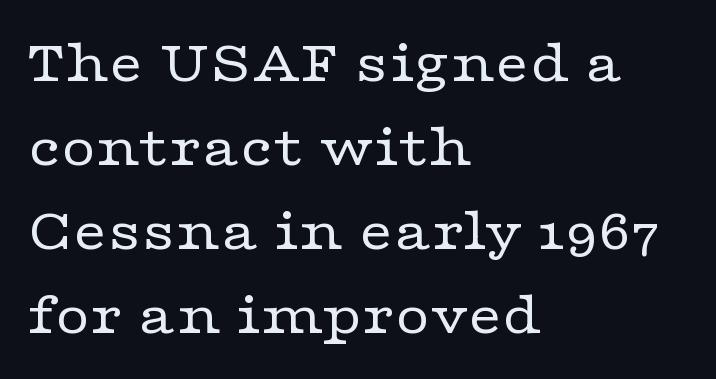
The image shows 60 px regular-weight, wide serif type, upright; set left-aligned, normal line spacing (1.4x), normal letter spacing, not underlined; low stroke contrast and a medium x-height.
